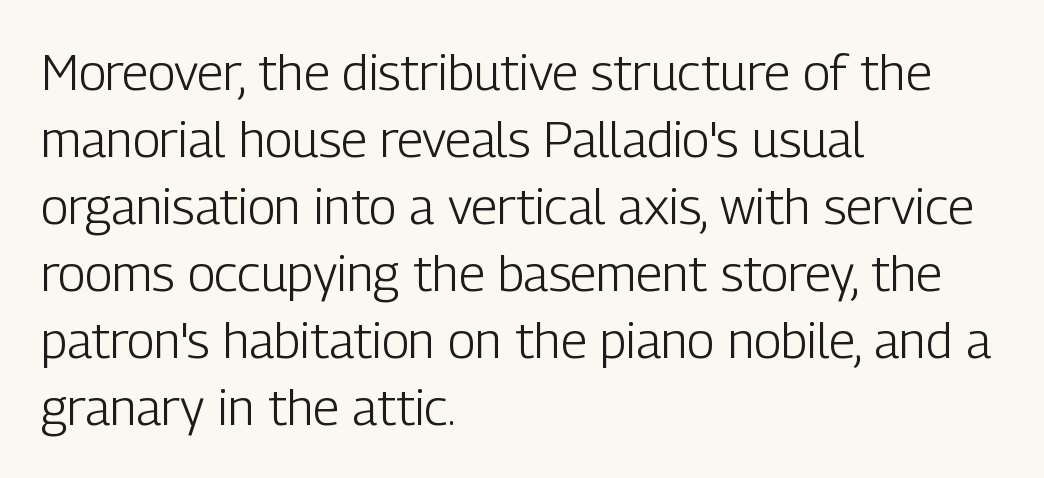
The image shows 50 px light, condensed sans-serif type, upright; set left-aligned, normal line spacing (1.34x), normal letter spacing, not underlined; low stroke contrast and a medium x-height.
